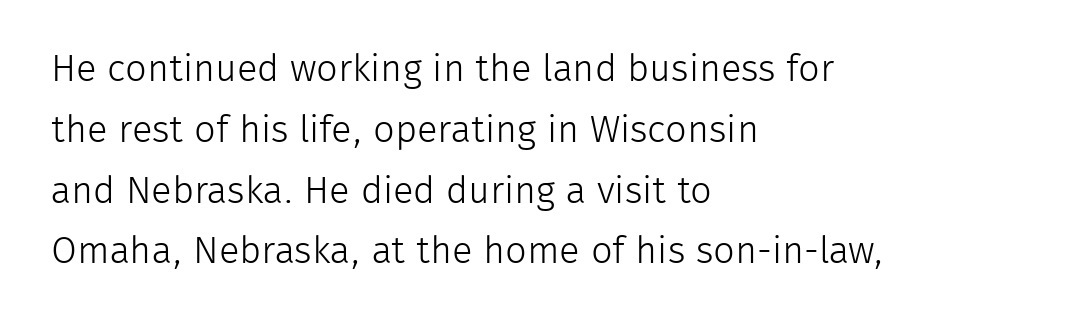
{"serif": "no", "italic": "no", "bold": "no", "weight": "light", "width": "normal", "stroke_contrast": "low", "x_height": "medium", "monospaced": "no", "underline": "no", "align": "left", "line_spacing": "normal", "line_spacing_ratio": 1.6, "letter_spacing": "normal", "letter_spacing_em": 0.0, "glyph_px": 38}
